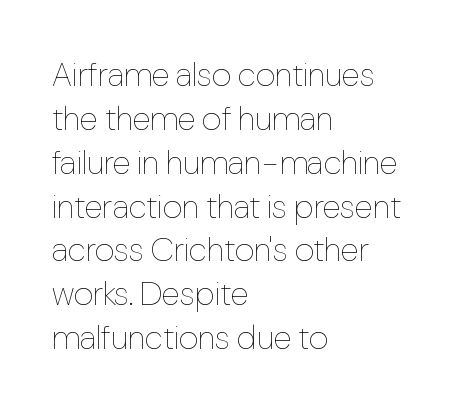
{"italic": "no", "bold": "no", "weight": "thin", "width": "condensed", "stroke_contrast": "low", "x_height": "medium", "monospaced": "no", "underline": "no", "align": "left", "line_spacing": "normal", "line_spacing_ratio": 1.29, "letter_spacing": "normal", "letter_spacing_em": 0.0, "glyph_px": 34}
